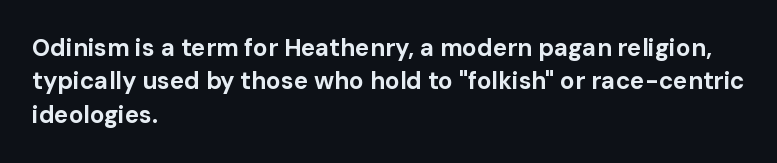
{"italic": "no", "bold": "yes", "underline": "no", "align": "left", "line_spacing": "normal", "line_spacing_ratio": 1.39, "letter_spacing": "normal", "letter_spacing_em": 0.0, "glyph_px": 24}
